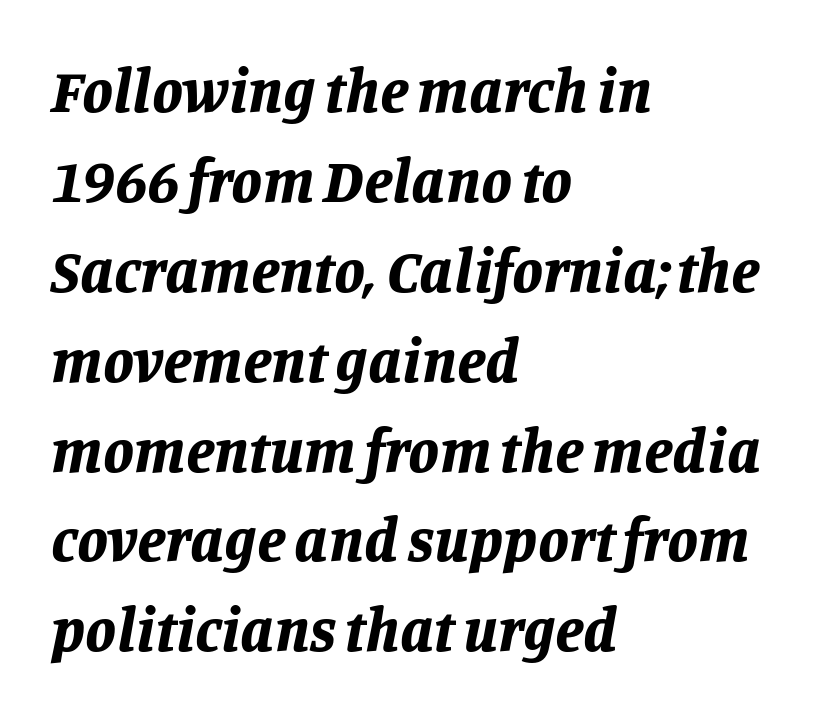
Q: Is the text bold? A: Yes.
Q: Is the text italic (slanted)? A: Yes, it leans right by about 11 degrees.
Q: Is the text underlined? A: No.
Q: How is the paragraph aligned? A: Left-aligned.
Q: Is the spacing between letters normal or unusually wide? A: Normal.
Q: Is the spacing between lines tight, normal or loose? A: Normal.
Q: Width (condensed, normal, or wide)? A: Normal.
Q: Stroke contrast? A: Low.
Q: x-height? A: Large.
Q: Monospaced? A: No.
